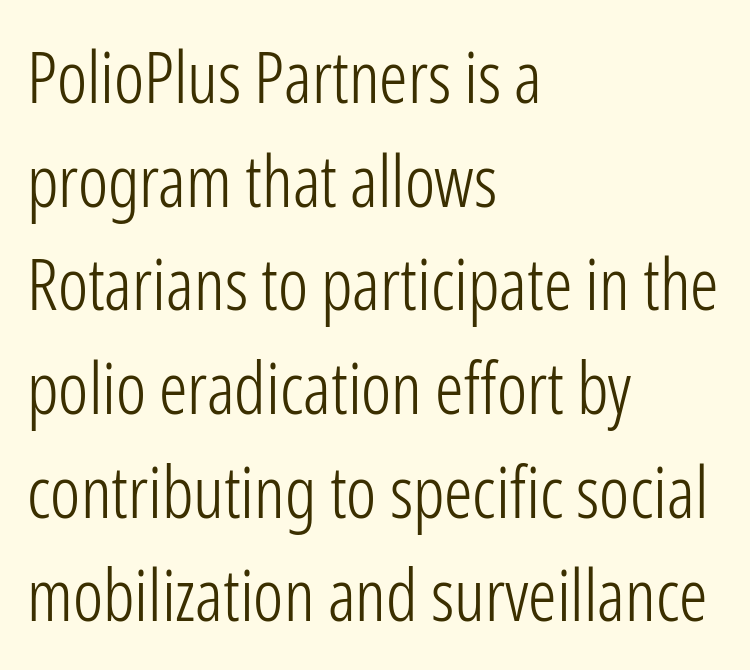
The image shows 71 px light, condensed sans-serif type, upright; set left-aligned, normal line spacing (1.46x), normal letter spacing, not underlined; low stroke contrast and a medium x-height.
